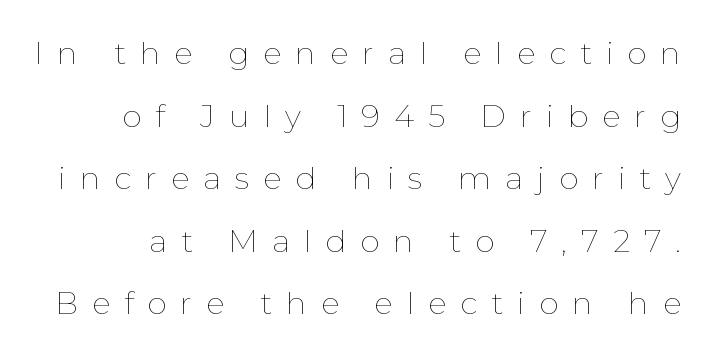
{"italic": "no", "bold": "no", "weight": "thin", "width": "normal", "stroke_contrast": "low", "x_height": "medium", "monospaced": "no", "underline": "no", "line_spacing": "loose", "line_spacing_ratio": 2.02, "letter_spacing": "wide", "letter_spacing_em": 0.45, "glyph_px": 31}
